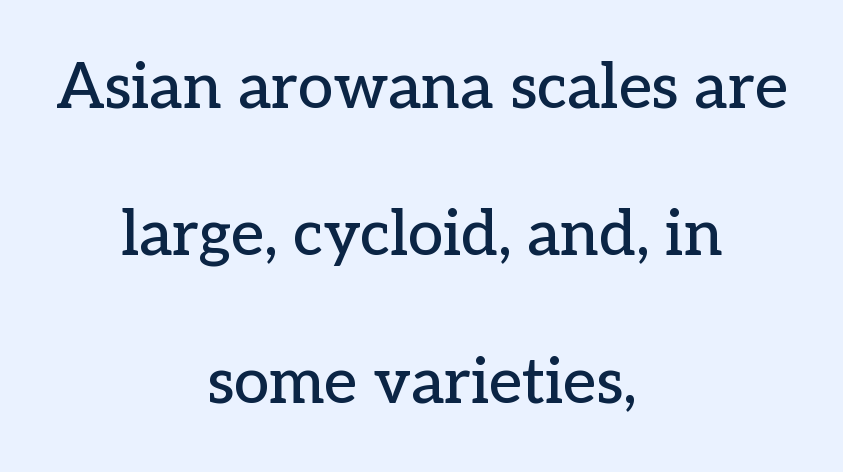
{"serif": "yes", "italic": "no", "width": "normal", "stroke_contrast": "low", "x_height": "medium", "monospaced": "no", "underline": "no", "align": "center", "line_spacing": "loose", "line_spacing_ratio": 2.34, "letter_spacing": "normal", "letter_spacing_em": 0.0, "glyph_px": 63}
